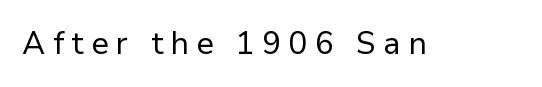
Q: Is the text bold? A: No.
Q: Is the text italic (slanted)? A: No, it is upright.
Q: Is the typeface a serif or a sans-serif typeface? A: Sans-serif.
Q: Is the text underlined? A: No.
Q: Is the spacing between letters normal or unusually wide? A: Unusually wide.
Q: Width (condensed, normal, or wide)? A: Normal.
Q: Stroke contrast? A: Low.
Q: x-height? A: Medium.
Q: Monospaced? A: No.
